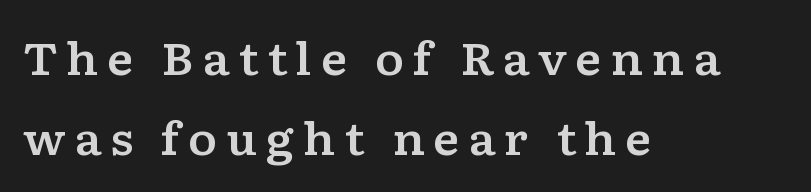
{"serif": "yes", "italic": "no", "width": "wide", "stroke_contrast": "low", "x_height": "medium", "monospaced": "no", "underline": "no", "align": "left", "line_spacing_ratio": 1.81, "glyph_px": 44}
